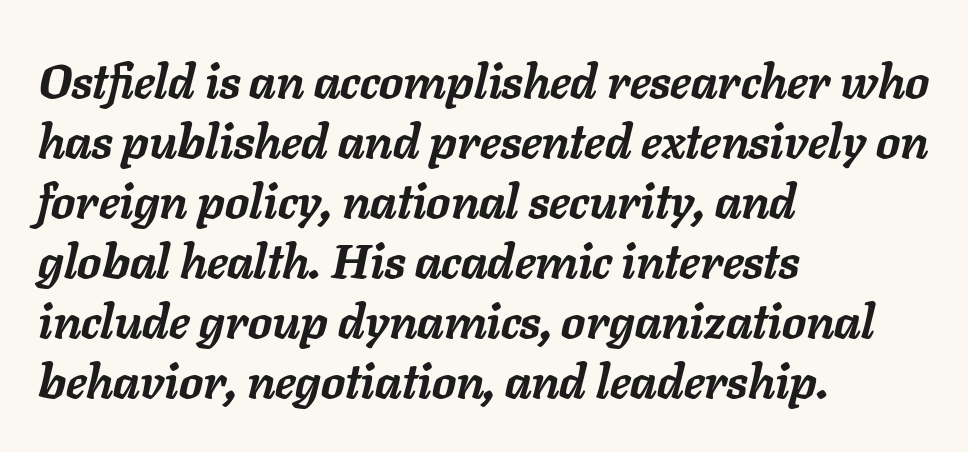
The image shows 48 px semibold type, italic (leaning right); set left-aligned, normal line spacing (1.25x), normal letter spacing, not underlined; low stroke contrast and a medium x-height.
